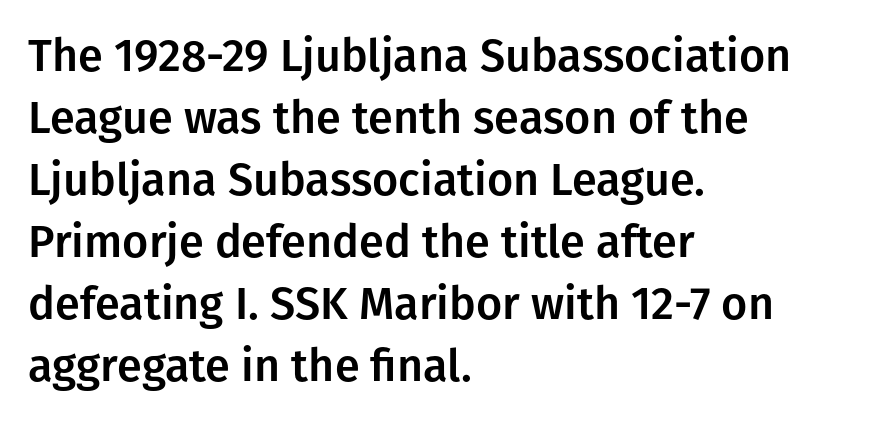
{"serif": "no", "italic": "no", "width": "normal", "stroke_contrast": "low", "x_height": "medium", "monospaced": "no", "underline": "no", "align": "left", "line_spacing": "normal", "line_spacing_ratio": 1.38, "letter_spacing": "normal", "letter_spacing_em": 0.0, "glyph_px": 45}
